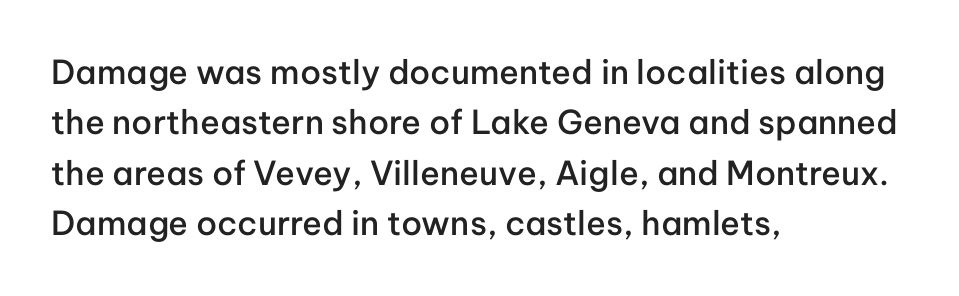
This is roman type, the default non-slanted kind. The lines sit at an ordinary, default distance from one another. A bit beefed up — I'd call it semibold rather than bold. Line starts are locked; line ends wander. What kind of face is this? One without serifs — a sans.
